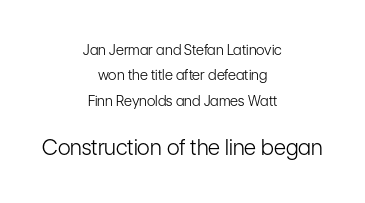
Top chunk: small. Bottom chunk: large. The lines are quadded center. Unbolded letterforms with no extra heft. If you drew a line through each stem, it would be perfectly vertical. Nothing unusual about the tracking: characters are spaced as the font intends.
